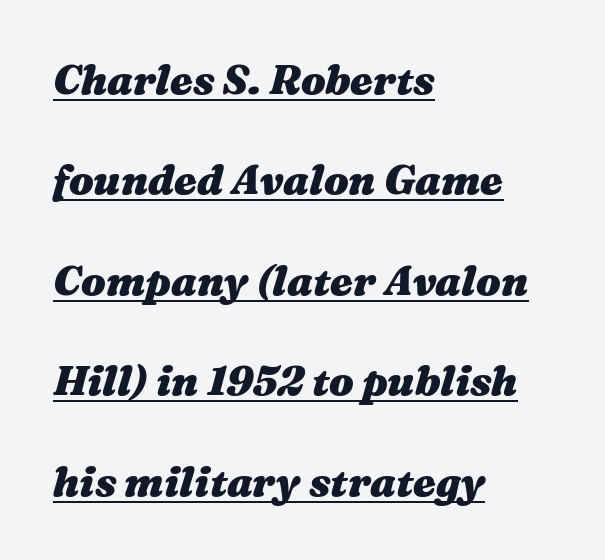
The image shows 41 px heavy, wide type, italic (leaning right); set left-aligned, loose line spacing (2.45x), normal letter spacing, underlined; medium stroke contrast and a medium x-height.
